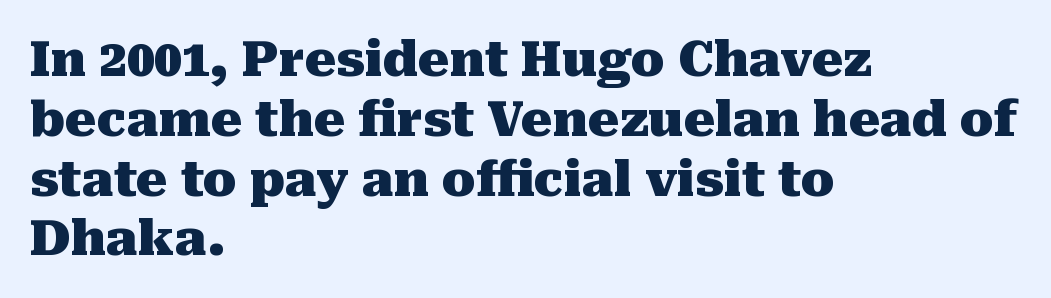
Q: Is the text bold? A: Yes.
Q: Is the text italic (slanted)? A: No, it is upright.
Q: Is the typeface a serif or a sans-serif typeface? A: Serif.
Q: Is the text underlined? A: No.
Q: How is the paragraph aligned? A: Left-aligned.
Q: Is the spacing between letters normal or unusually wide? A: Normal.
Q: Width (condensed, normal, or wide)? A: Normal.
Q: Stroke contrast? A: Medium.
Q: x-height? A: Medium.
Q: Monospaced? A: No.
